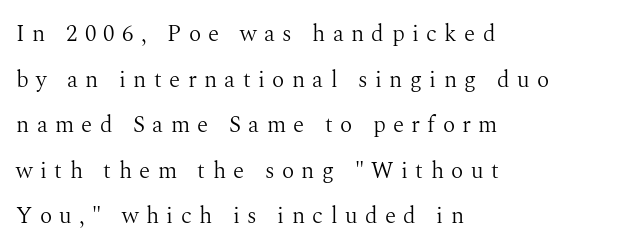
Q: Is the text bold? A: No.
Q: Is the text italic (slanted)? A: No, it is upright.
Q: Is the text underlined? A: No.
Q: How is the paragraph aligned? A: Left-aligned.
Q: Is the spacing between letters normal or unusually wide? A: Unusually wide.
Q: Is the spacing between lines tight, normal or loose? A: Loose.
